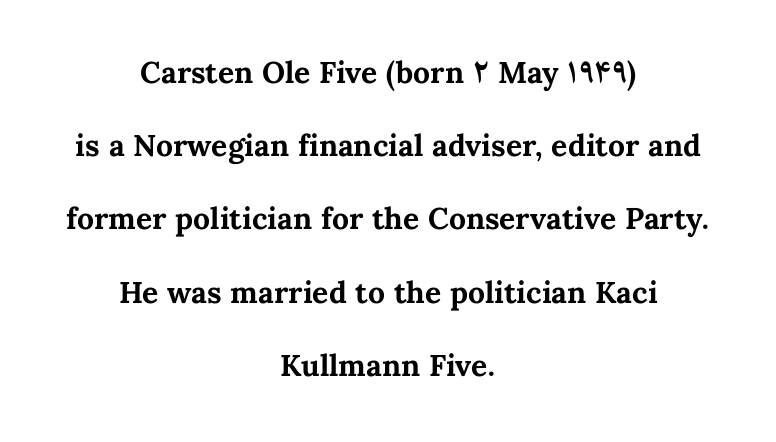
The image shows 30 px bold type, upright; set centered, loose line spacing (2.44x), normal letter spacing, not underlined; medium stroke contrast and a medium x-height.
